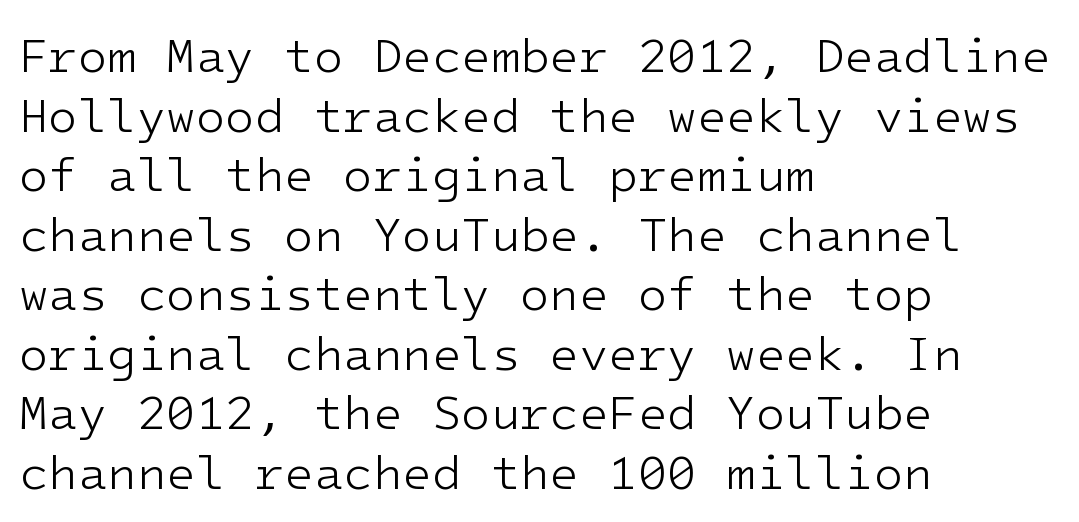
{"serif": "no", "italic": "no", "bold": "no", "weight": "light", "width": "normal", "stroke_contrast": "low", "x_height": "medium", "underline": "no", "align": "left", "line_spacing_ratio": 1.24, "letter_spacing": "normal", "letter_spacing_em": 0.0, "glyph_px": 48}
